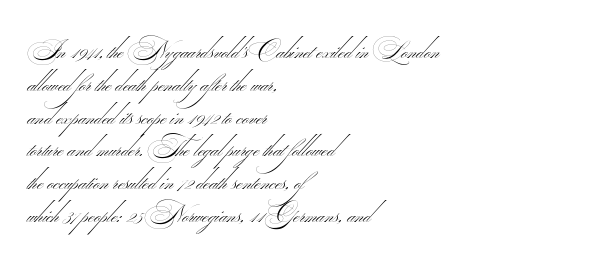
{"bold": "no", "underline": "no", "align": "left", "line_spacing": "normal", "line_spacing_ratio": 1.26, "letter_spacing": "normal", "letter_spacing_em": 0.0, "glyph_px": 26}
